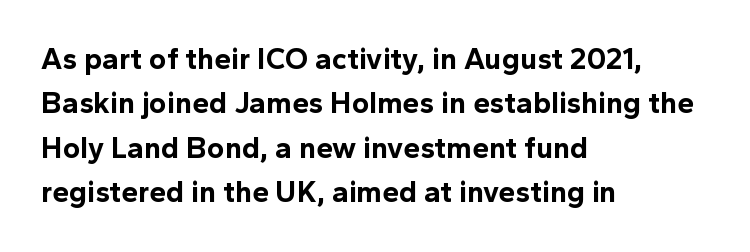
{"serif": "no", "italic": "no", "bold": "yes", "weight": "bold", "width": "normal", "x_height": "medium", "monospaced": "no", "underline": "no", "align": "left", "line_spacing": "normal", "line_spacing_ratio": 1.48, "letter_spacing": "normal", "letter_spacing_em": 0.0, "glyph_px": 30}
